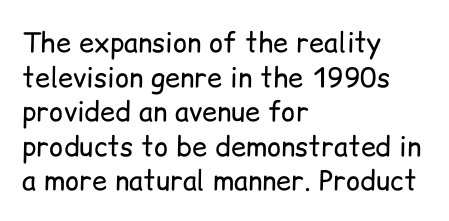
The block of text has a typical density, with ordinary space between rows. Which margin do the lines hug? The left one — the right edge is uneven. The space directly below the letters is spotless. This is the regular roman posture of the typeface. Does extra space separate the letters? No, they use regular spacing.
